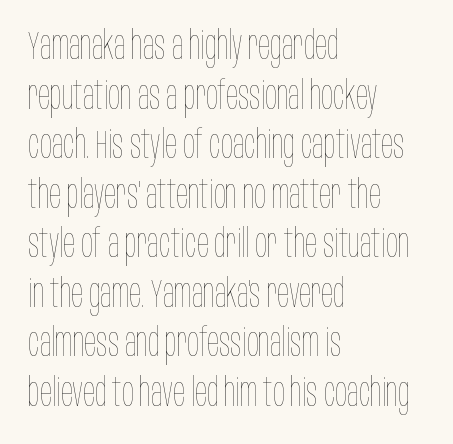
{"italic": "no", "bold": "no", "weight": "thin", "width": "condensed", "stroke_contrast": "low", "x_height": "large", "monospaced": "no", "underline": "no", "align": "left", "line_spacing": "normal", "line_spacing_ratio": 1.27, "letter_spacing": "normal", "letter_spacing_em": 0.0, "glyph_px": 39}
